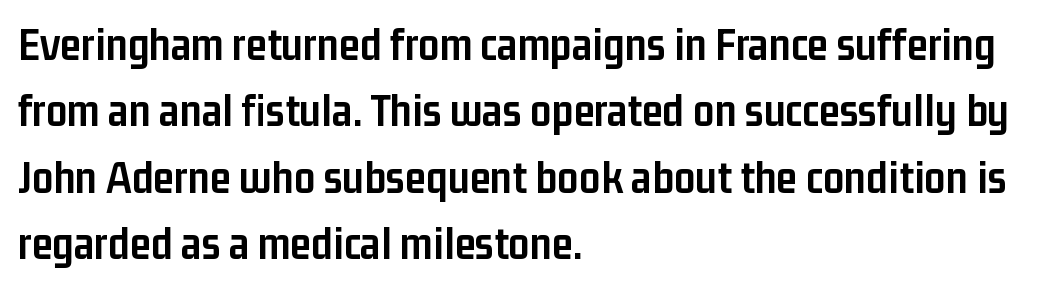
The image shows 47 px semibold, condensed sans-serif type, upright; set left-aligned, normal line spacing (1.41x), normal letter spacing, not underlined; low stroke contrast and a medium x-height.
